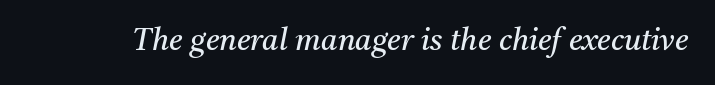
Slant detected: the letters are inclined. The letterforms sit at book weight or below. This is serif lettering, the kind often seen in printed books. Descenders hang freely into open space. Think of a printed novel: that variable character pitch is what you see here. The letters sit at their default tracking, neither squeezed nor spread.
